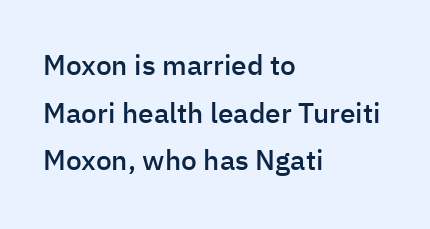
The image shows 28 px semibold sans-serif type, upright; set left-aligned, normal line spacing (1.7x), normal letter spacing, not underlined; low stroke contrast and a medium x-height.
